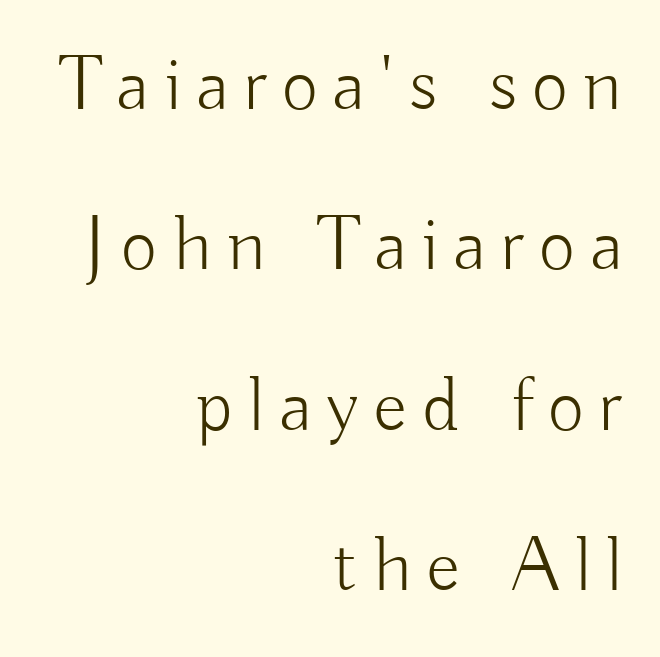
The image shows 79 px light sans-serif type, upright; set right-aligned, loose line spacing (2.03x), not underlined; low stroke contrast and a small x-height.
